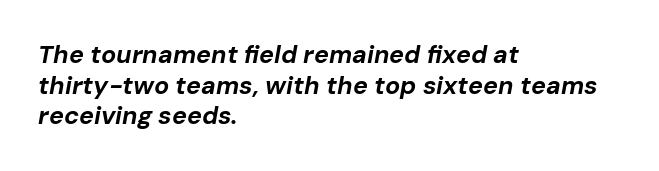
Q: Is the text bold? A: Yes.
Q: Is the text italic (slanted)? A: Yes, it leans right by about 10 degrees.
Q: Is the text underlined? A: No.
Q: How is the paragraph aligned? A: Left-aligned.
Q: Is the spacing between letters normal or unusually wide? A: Normal.
